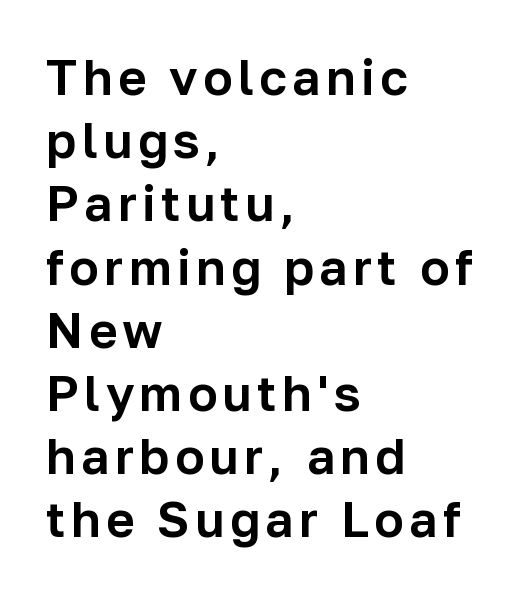
The image shows 49 px sans-serif type, upright; set left-aligned, normal line spacing (1.29x), not underlined; low stroke contrast and a medium x-height.
